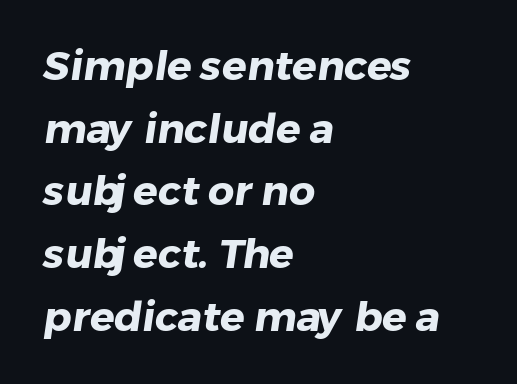
The image shows 41 px heavy sans-serif type; set left-aligned, normal line spacing (1.53x), normal letter spacing, not underlined; low stroke contrast and a medium x-height.
